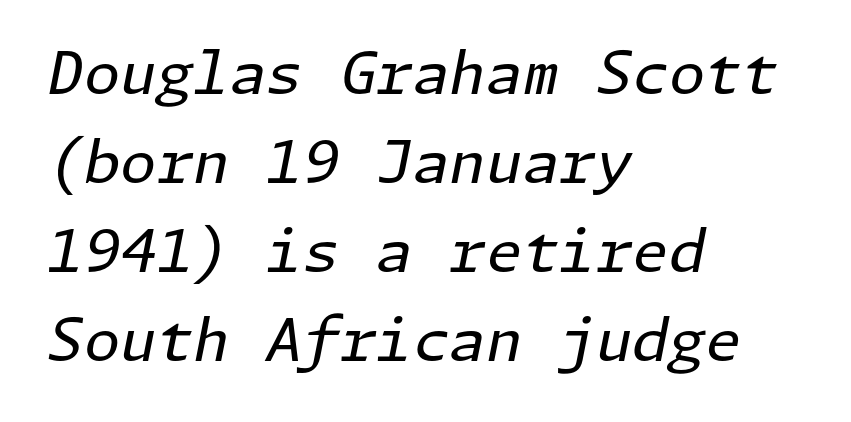
Q: Is the text bold? A: No.
Q: Is the text italic (slanted)? A: Yes, it leans right by about 11 degrees.
Q: Is the text underlined? A: No.
Q: How is the paragraph aligned? A: Left-aligned.
Q: Is the spacing between letters normal or unusually wide? A: Normal.
Q: Is the spacing between lines tight, normal or loose? A: Normal.
Q: Width (condensed, normal, or wide)? A: Normal.
Q: Stroke contrast? A: Low.
Q: x-height? A: Medium.
